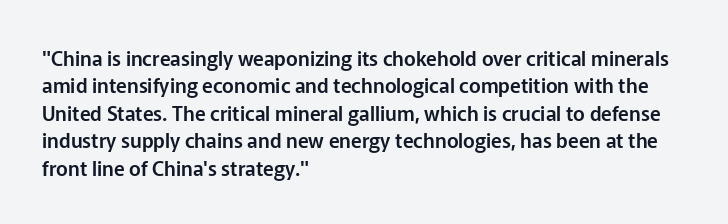
The specimen omits any rule beneath the text block's lines. The face used here is rendered with its standard letterfit. Posture: straight, roman, zero tilt. A student would call this left alignment; a typographer would say flush left, rag right. If you measured baseline to baseline, you'd find a middling distance.
